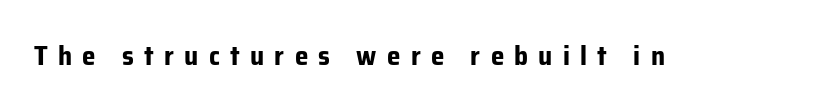
The zone under the glyphs is completely vacant. The tracking jumps out immediately: characters are airy and widely separated. Vertical strokes here are truly vertical. Pretty heavy lettering here — definitely bold.
